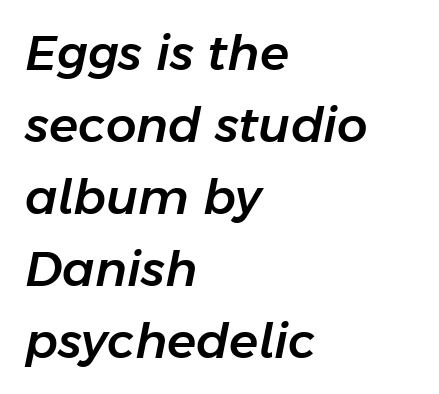
Here the glyphs are tracked normally, forming tight word shapes. A typesetter would mark this as italic. If you drew a ruler down the left edge, every line would touch it. In terms of leading, this rendering sits right in the middle. A clean baseline with only descenders dipping below it. Is this a fixed-width face? No — the glyphs have proportional, varying widths.
